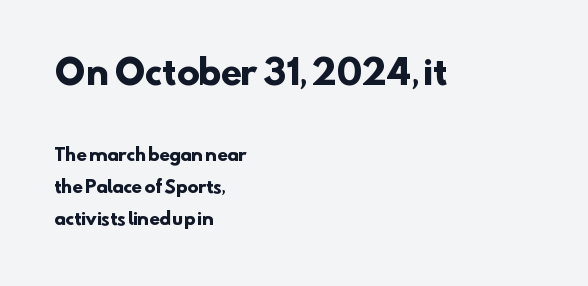
Q: Is the text bold? A: Yes.
Q: Is the typeface a serif or a sans-serif typeface? A: Sans-serif.
Q: Is the text underlined? A: No.
Q: How is the paragraph aligned? A: Left-aligned.
Q: Is the spacing between letters normal or unusually wide? A: Normal.
Q: Which block of text is set in a larger size, the first (top) or the second (bottom)? A: The first (top) one.
Q: Width (condensed, normal, or wide)? A: Normal.
Q: Stroke contrast? A: Low.
Q: x-height? A: Small.
Q: Monospaced? A: No.
